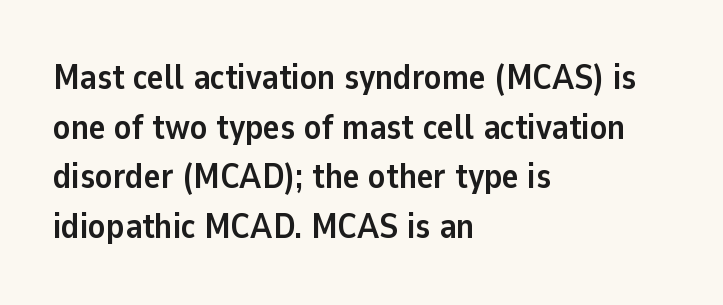
{"serif": "no", "italic": "no", "bold": "yes", "weight": "semibold", "width": "normal", "stroke_contrast": "low", "x_height": "medium", "monospaced": "no", "underline": "no", "align": "left", "line_spacing": "normal", "line_spacing_ratio": 1.42, "letter_spacing": "normal", "letter_spacing_em": 0.0, "glyph_px": 35}
